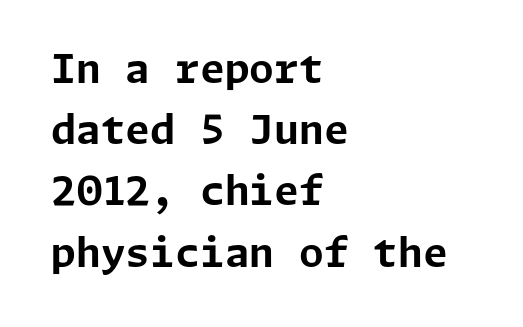
A clean baseline with only descenders dipping below it. The lines in this sample share a left origin and differ only in where they stop. Emphasis by weight is at full strength: bold. The rendering keeps characters at their native spacing.
